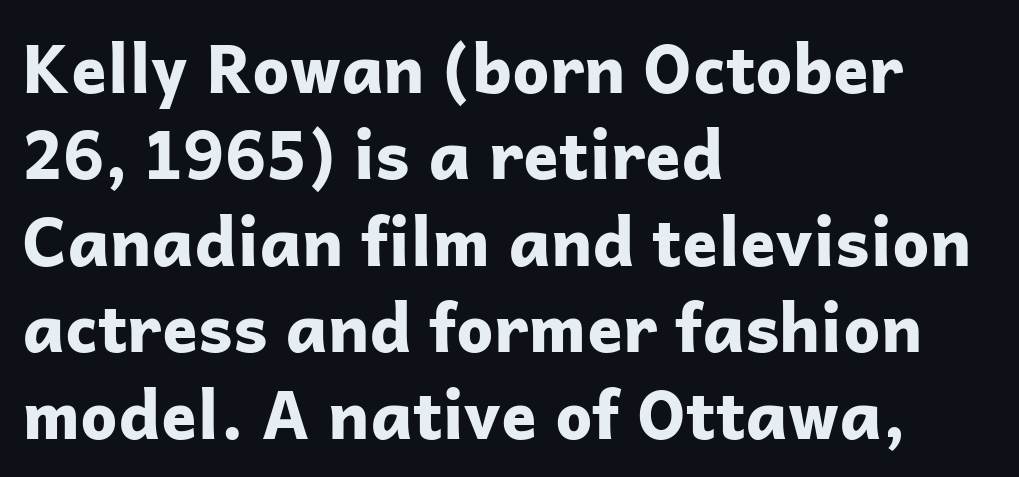
The image shows 66 px bold sans-serif type, upright; set left-aligned, normal line spacing (1.31x), normal letter spacing, not underlined; low stroke contrast and a medium x-height.
